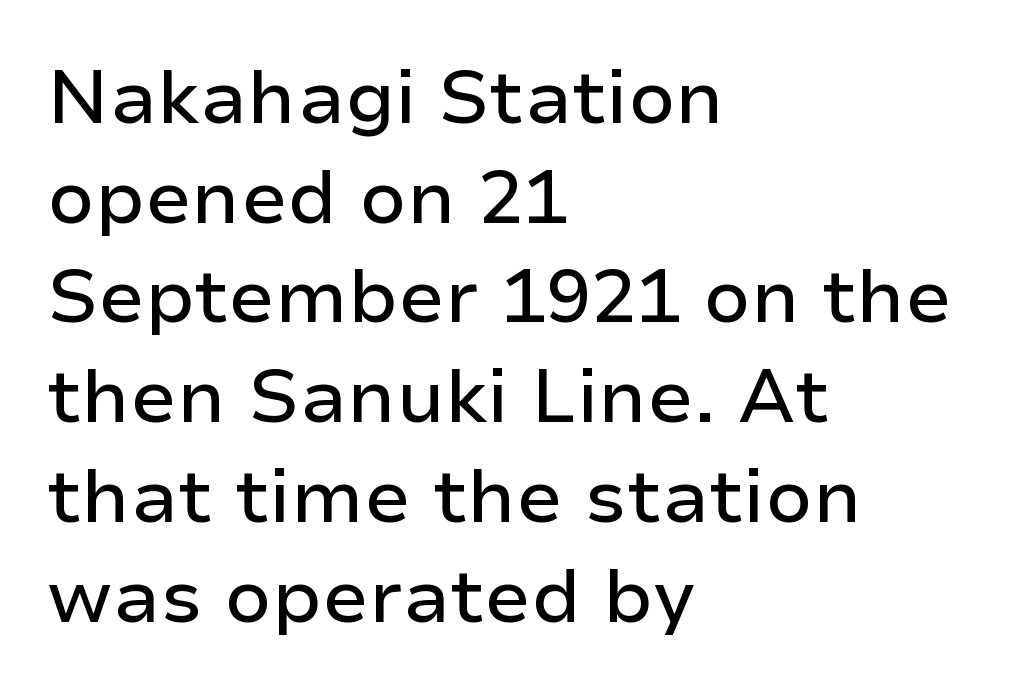
The image shows 75 px sans-serif type, upright; set left-aligned, normal line spacing (1.33x), normal letter spacing, not underlined; low stroke contrast and a medium x-height.
